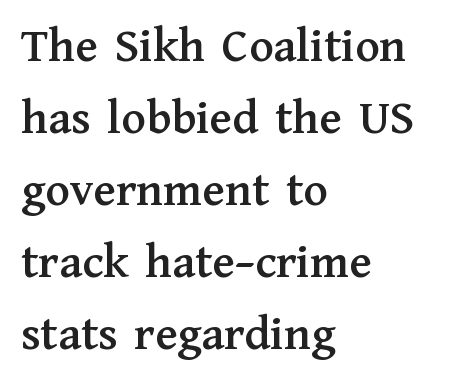
Q: Is the text italic (slanted)? A: No, it is upright.
Q: Is the typeface a serif or a sans-serif typeface? A: Serif.
Q: Is the text underlined? A: No.
Q: How is the paragraph aligned? A: Left-aligned.
Q: Is the spacing between letters normal or unusually wide? A: Normal.
Q: Is the spacing between lines tight, normal or loose? A: Normal.
Q: Width (condensed, normal, or wide)? A: Normal.
Q: Stroke contrast? A: Medium.
Q: x-height? A: Medium.
Q: Monospaced? A: No.
